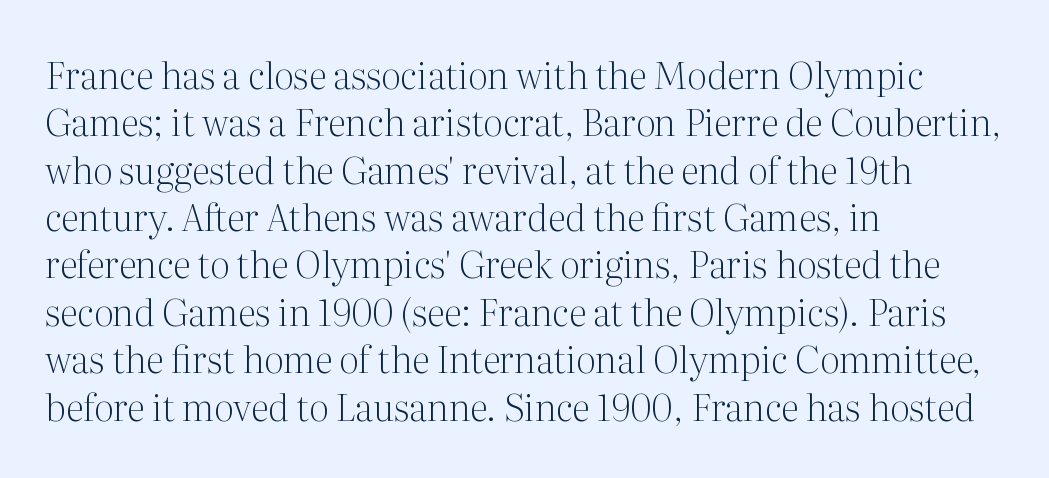
Q: Is the text bold? A: No.
Q: Is the text italic (slanted)? A: No, it is upright.
Q: Is the typeface a serif or a sans-serif typeface? A: Serif.
Q: Is the text underlined? A: No.
Q: How is the paragraph aligned? A: Left-aligned.
Q: Is the spacing between letters normal or unusually wide? A: Normal.
Q: Is the spacing between lines tight, normal or loose? A: Normal.
Q: Width (condensed, normal, or wide)? A: Normal.
Q: Stroke contrast? A: Medium.
Q: x-height? A: Medium.
Q: Monospaced? A: No.
